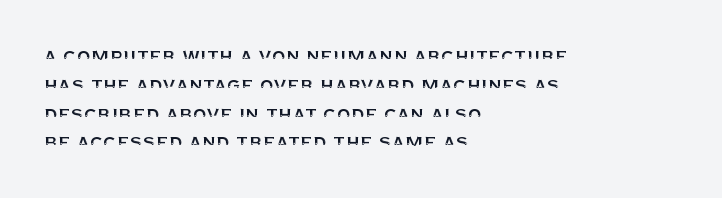
The image shows 22 px text type, upright; set left-aligned, normal line spacing (1.31x), normal letter spacing, not underlined.
